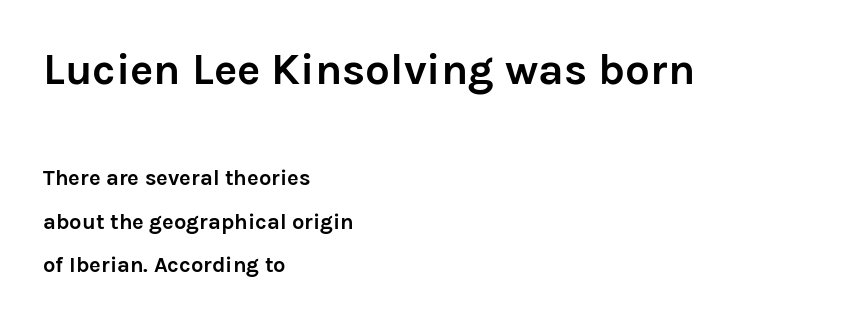
The sample has been set heavy, in full bold. Quick note: underline off. Character size in the leading block exceeds that of the trailing block. Serif or sans? Sans — the stroke terminals are bare. Notice how the stems are strictly vertical — no italics here. The typesetter chose a ragged-right arrangement here.
